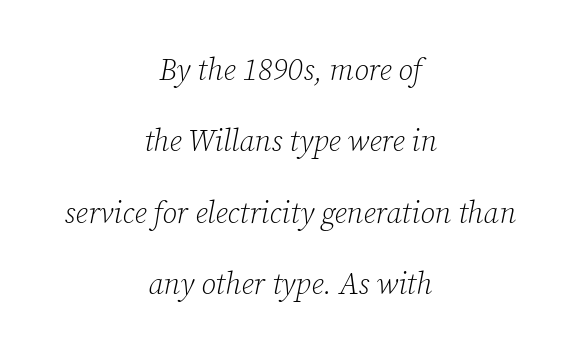
{"serif": "yes", "italic": "yes", "lean": "right", "slant_degrees": 12, "bold": "no", "weight": "light", "width": "normal", "stroke_contrast": "low", "x_height": "medium", "monospaced": "no", "underline": "no", "align": "center", "line_spacing": "loose", "line_spacing_ratio": 2.38, "letter_spacing": "normal", "letter_spacing_em": 0.0, "glyph_px": 30}
